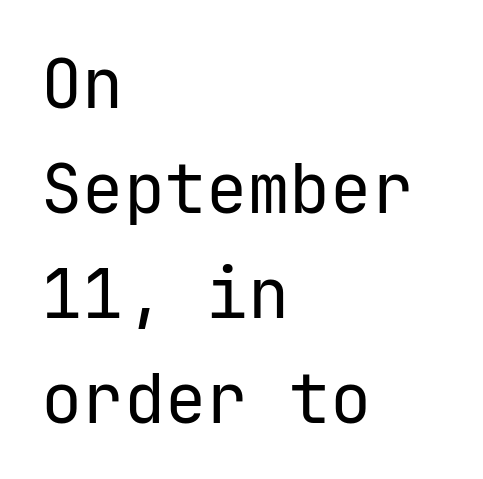
Default kerning and tracking; the words read as compact shapes. The strokes are not fattened; the text isn't bold. Compared with typical paragraphs, the rows here are spaced about the same. The lines in this sample share a left origin and differ only in where they stop. The string is rendered with underlining switched off. Each letter's strokes conclude bluntly, with no projecting serifs.
